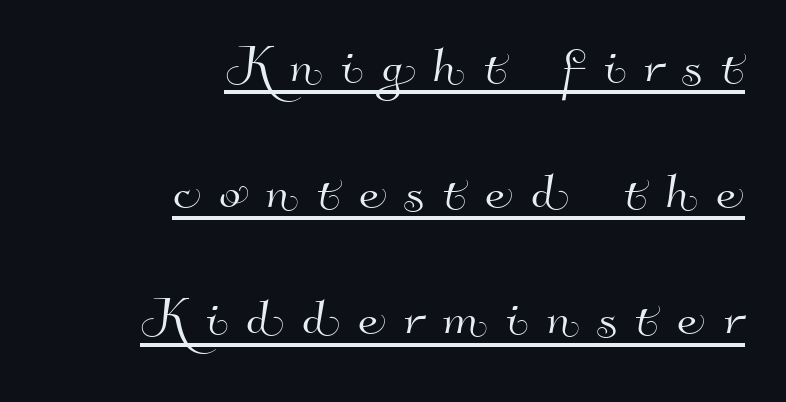
{"serif": "no", "width": "normal", "stroke_contrast": "high", "x_height": "small", "monospaced": "no", "underline": "yes", "align": "right", "line_spacing": "loose", "line_spacing_ratio": 1.97, "letter_spacing": "wide", "letter_spacing_em": 0.29, "glyph_px": 64}
